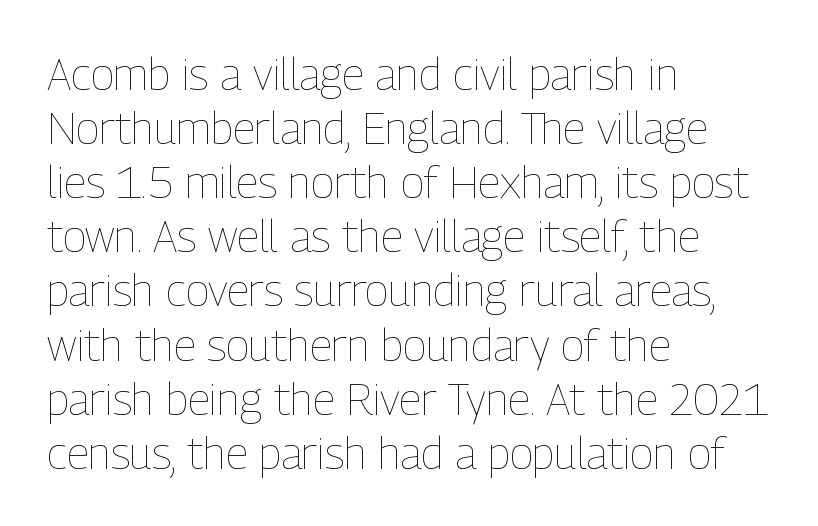
Proportional: the letters do not fall into vertical columns. The passage shown is not underscored anywhere. These lines keep a tight, regular rhythm from letter to letter. A roman cut, with each character standing at attention.
